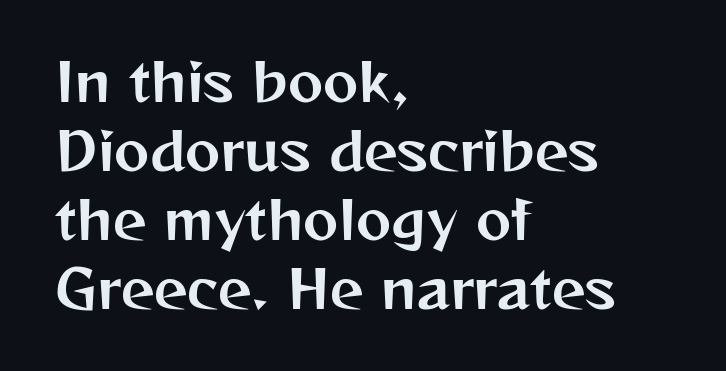
{"serif": "no", "italic": "no", "width": "normal", "stroke_contrast": "medium", "x_height": "medium", "monospaced": "no", "underline": "no", "align": "left", "line_spacing": "normal", "line_spacing_ratio": 1.3, "letter_spacing": "normal", "letter_spacing_em": 0.0, "glyph_px": 53}
